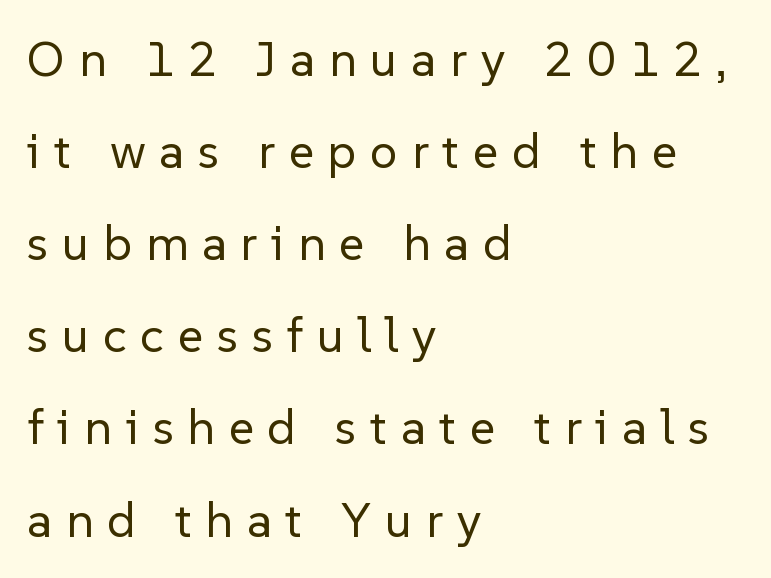
The image shows 49 px regular-weight sans-serif type, upright; set left-aligned, line spacing 1.88x, unusually wide letter spacing (+0.28 em), not underlined; low stroke contrast and a medium x-height.
